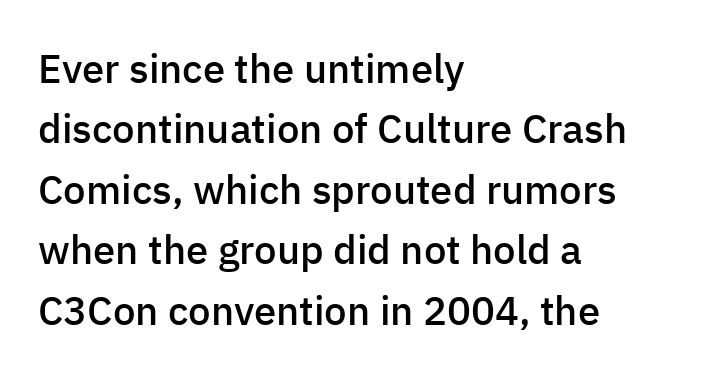
{"serif": "no", "italic": "no", "bold": "semi", "weight": "semibold", "width": "normal", "stroke_contrast": "low", "x_height": "medium", "monospaced": "no", "underline": "no", "align": "left", "line_spacing": "normal", "line_spacing_ratio": 1.51, "letter_spacing": "normal", "letter_spacing_em": 0.0, "glyph_px": 40}
